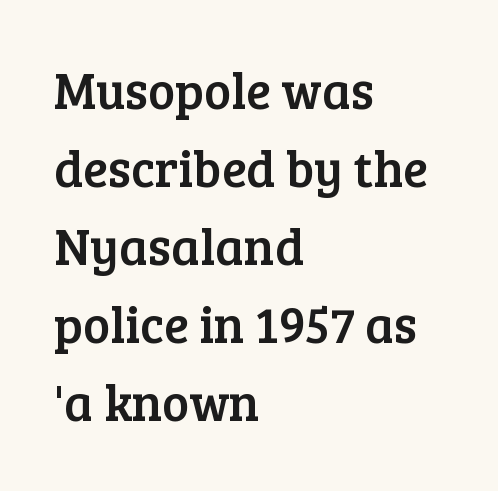
The rendering keeps characters at their native spacing. Typographically, this falls in the serif category. Italic? Not at all — the glyphs are vertical. The lines sit at an ordinary, default distance from one another. Line starts are locked; line ends wander. A bare baseline throughout the passage.
